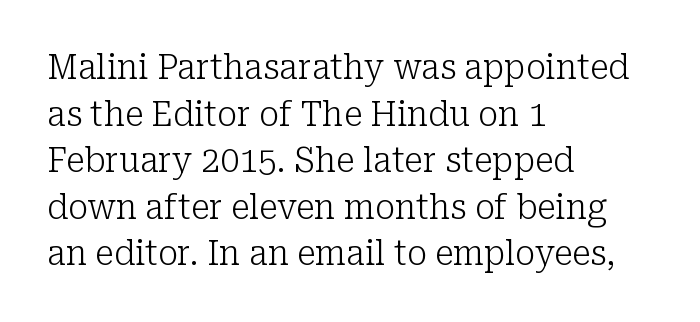
{"serif": "yes", "italic": "no", "bold": "no", "weight": "light", "width": "normal", "stroke_contrast": "low", "x_height": "medium", "monospaced": "no", "underline": "no", "align": "left", "line_spacing": "normal", "line_spacing_ratio": 1.37, "letter_spacing": "normal", "letter_spacing_em": 0.0, "glyph_px": 34}
